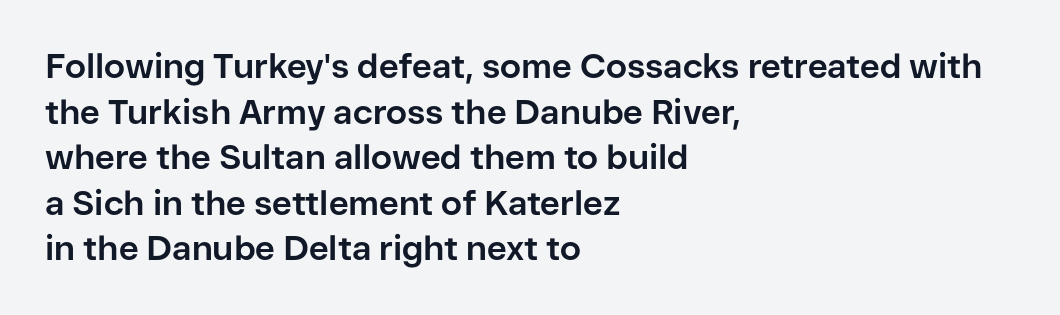
The image shows 34 px bold sans-serif type, upright; set left-aligned, normal line spacing (1.34x), normal letter spacing, not underlined; low stroke contrast and a medium x-height.
